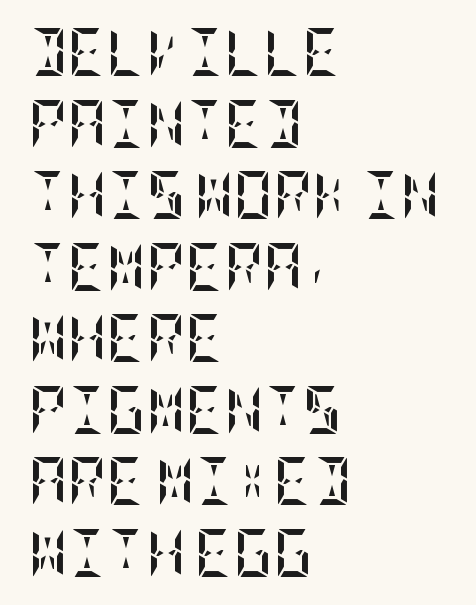
The image shows 48 px semibold, condensed type, upright; set left-aligned, normal line spacing (1.49x), normal letter spacing, not underlined; low stroke contrast and a large x-height.
